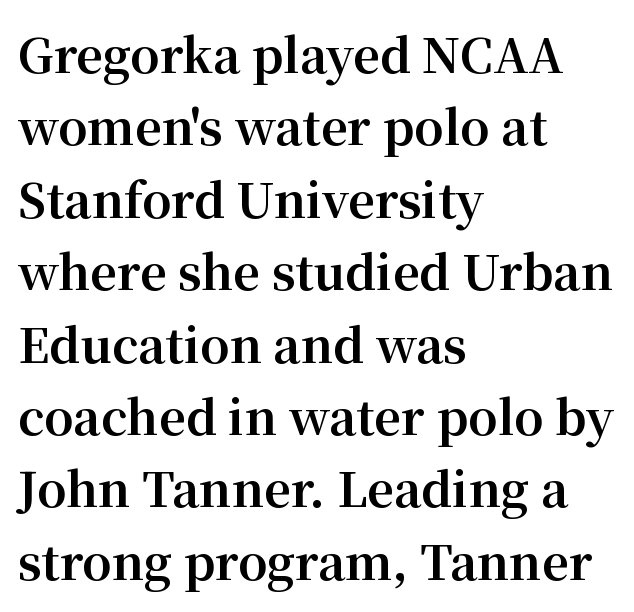
Q: Is the text bold? A: Yes.
Q: Is the text italic (slanted)? A: No, it is upright.
Q: Is the typeface a serif or a sans-serif typeface? A: Serif.
Q: Is the text underlined? A: No.
Q: How is the paragraph aligned? A: Left-aligned.
Q: Is the spacing between letters normal or unusually wide? A: Normal.
Q: Is the spacing between lines tight, normal or loose? A: Normal.
Q: Width (condensed, normal, or wide)? A: Normal.
Q: Stroke contrast? A: Medium.
Q: x-height? A: Medium.
Q: Monospaced? A: No.
